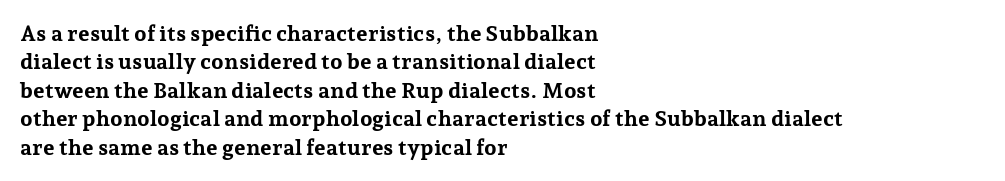
The image shows 22 px bold type, upright; set left-aligned, normal line spacing (1.29x), normal letter spacing, not underlined.
